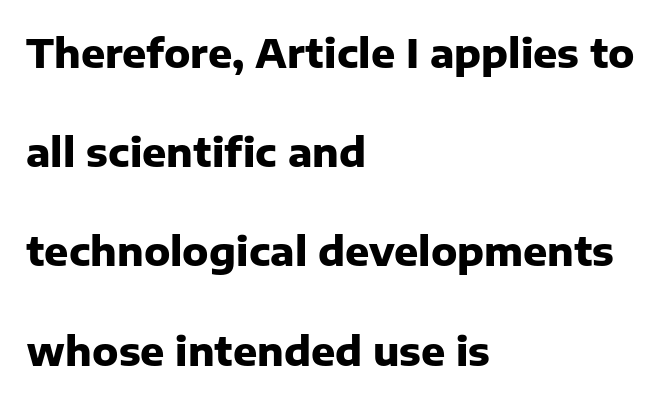
Rendered with straight, roman letterforms. Short and long lines alike share a common starting point at left. Varying glyph widths throughout — classic text-font behaviour. The words here are not underlined. What weight is shown? A full bold with thick strokes. What kind of face is this? One without serifs — a sans.
